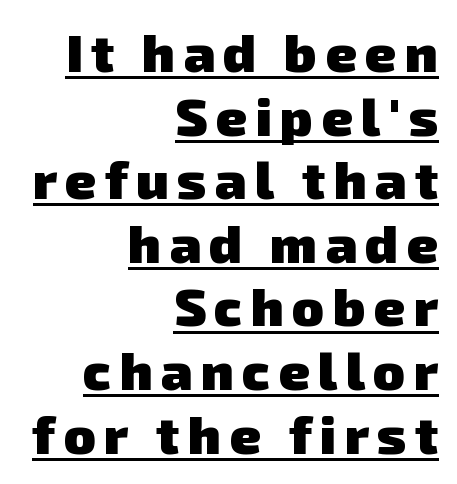
{"serif": "no", "bold": "yes", "weight": "heavy", "width": "normal", "stroke_contrast": "low", "x_height": "medium", "monospaced": "no", "underline": "yes", "align": "right", "line_spacing_ratio": 1.2, "glyph_px": 53}
